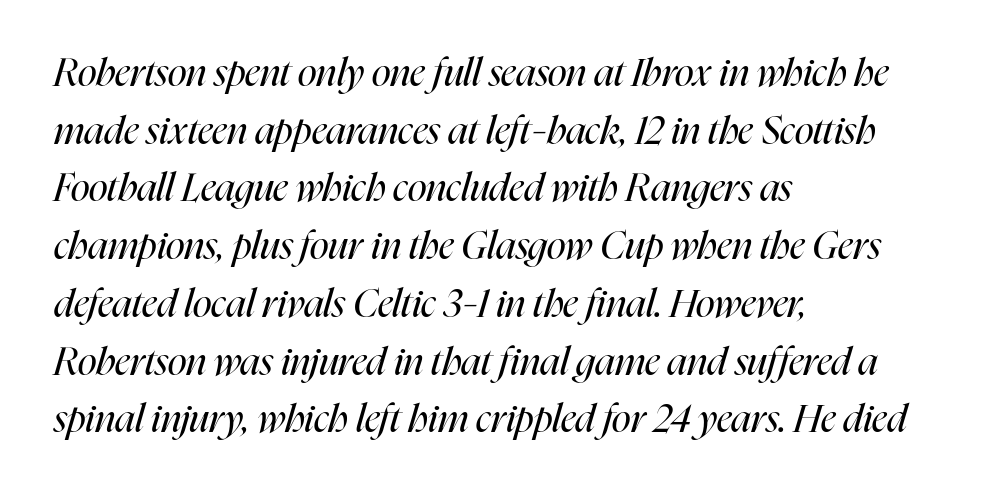
Anything drawn beneath the words? Only blank space. Spacing between characters is what you'd get straight out of the box. The passage shown stacks its lines at a standard gap. Casual observation: everything's shoved over to the left. Observe the lean: these are italic letterforms. Varying glyph widths throughout — classic text-font behaviour.
